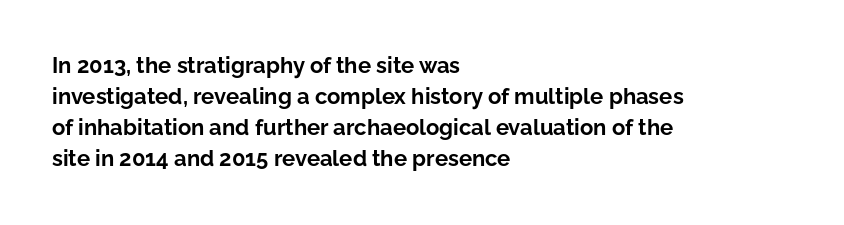
{"italic": "no", "bold": "yes", "underline": "no", "align": "left", "line_spacing": "normal", "line_spacing_ratio": 1.41, "letter_spacing": "normal", "letter_spacing_em": 0.0, "glyph_px": 22}
